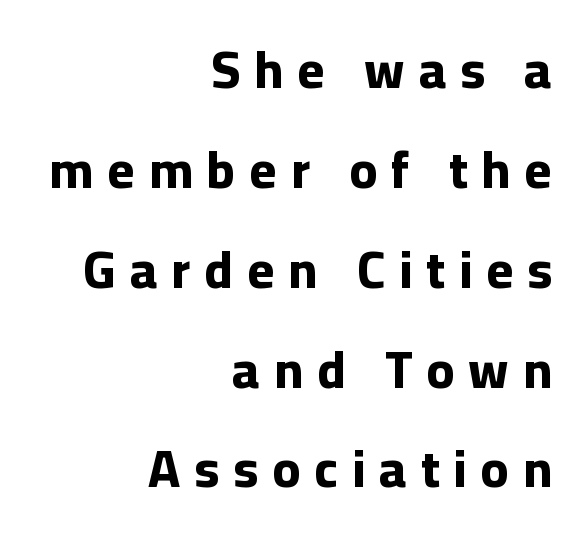
Q: Is the text bold? A: Yes.
Q: Is the text italic (slanted)? A: No, it is upright.
Q: Is the typeface a serif or a sans-serif typeface? A: Sans-serif.
Q: Is the text underlined? A: No.
Q: How is the paragraph aligned? A: Right-aligned.
Q: Is the spacing between letters normal or unusually wide? A: Unusually wide.
Q: Is the spacing between lines tight, normal or loose? A: Loose.
Q: Width (condensed, normal, or wide)? A: Normal.
Q: Stroke contrast? A: Low.
Q: x-height? A: Medium.
Q: Monospaced? A: No.
